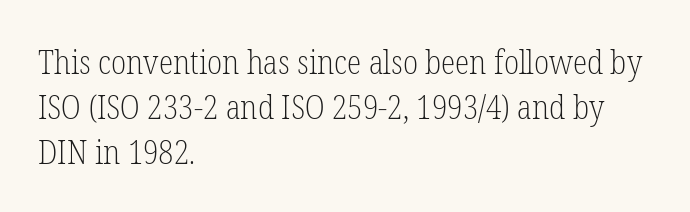
{"serif": "yes", "italic": "no", "bold": "no", "weight": "light", "width": "condensed", "stroke_contrast": "low", "x_height": "medium", "monospaced": "no", "underline": "no", "align": "left", "line_spacing": "normal", "line_spacing_ratio": 1.36, "letter_spacing": "normal", "letter_spacing_em": 0.0, "glyph_px": 33}
